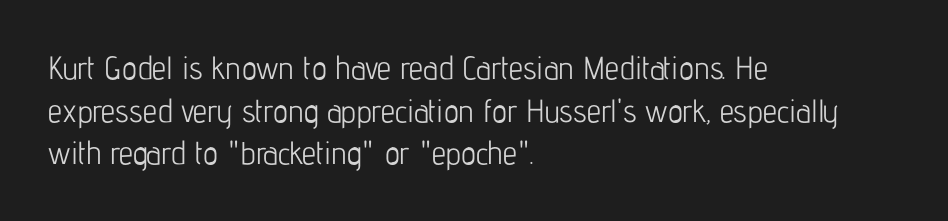
{"serif": "no", "italic": "no", "bold": "no", "weight": "light", "width": "condensed", "stroke_contrast": "low", "x_height": "medium", "monospaced": "no", "underline": "no", "align": "left", "line_spacing": "normal", "line_spacing_ratio": 1.33, "letter_spacing": "normal", "letter_spacing_em": 0.0, "glyph_px": 32}
